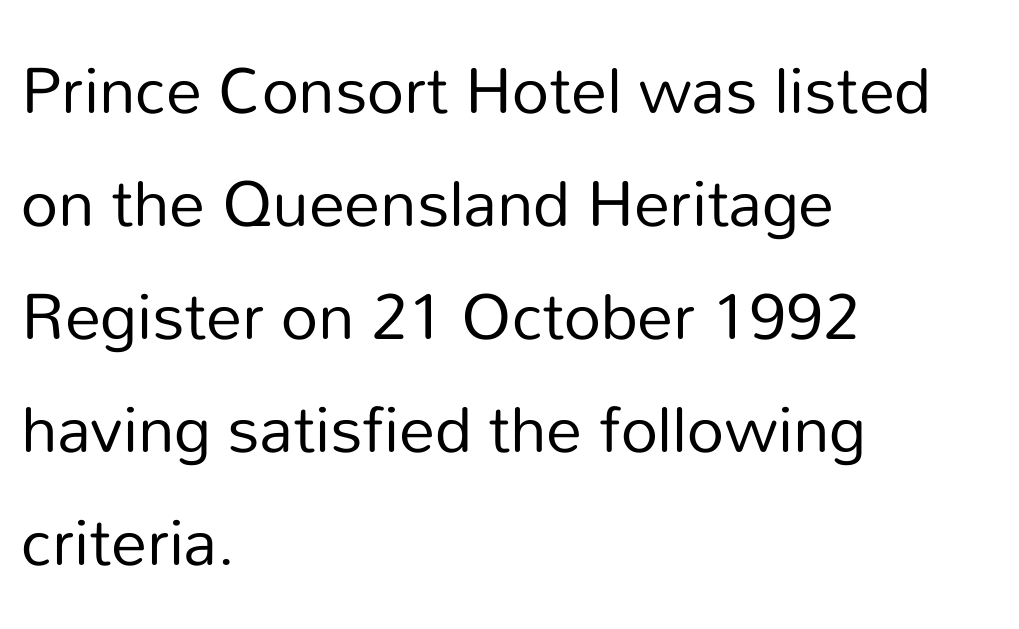
{"serif": "no", "italic": "no", "bold": "no", "weight": "regular", "width": "normal", "stroke_contrast": "low", "x_height": "medium", "monospaced": "no", "underline": "no", "align": "left", "line_spacing": "normal", "line_spacing_ratio": 1.57, "letter_spacing": "normal", "letter_spacing_em": 0.0, "glyph_px": 72}
